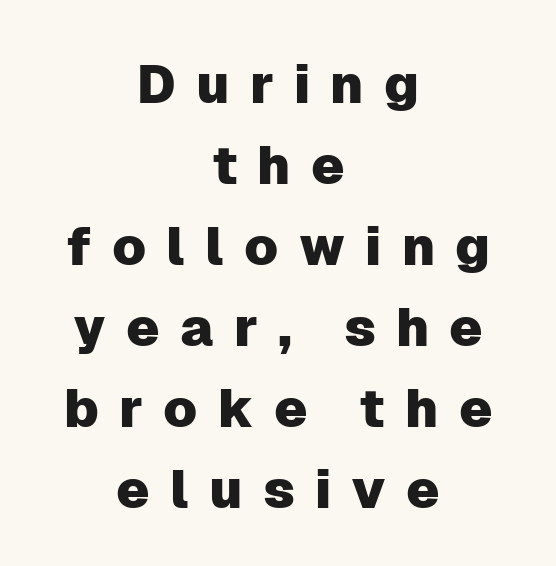
Q: Is the text italic (slanted)? A: No, it is upright.
Q: Is the typeface a serif or a sans-serif typeface? A: Sans-serif.
Q: Is the text underlined? A: No.
Q: How is the paragraph aligned? A: Centered.
Q: Is the spacing between letters normal or unusually wide? A: Unusually wide.
Q: Is the spacing between lines tight, normal or loose? A: Normal.
Q: Width (condensed, normal, or wide)? A: Normal.
Q: Stroke contrast? A: Low.
Q: x-height? A: Medium.
Q: Monospaced? A: No.
